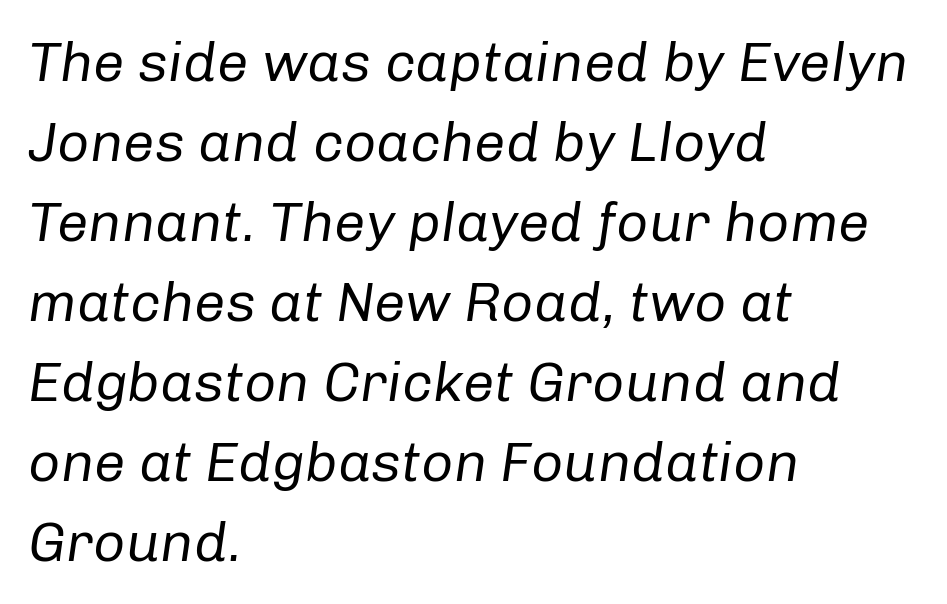
The image shows 56 px regular-weight type, italic (leaning right); set left-aligned, normal line spacing (1.43x), normal letter spacing, not underlined; low stroke contrast and a medium x-height.
